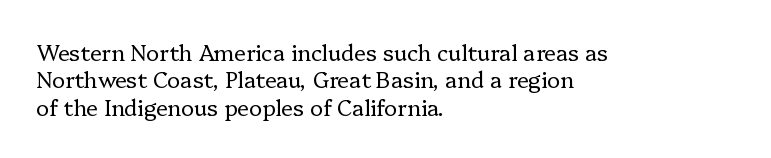
The image shows 22 px text type, upright; set left-aligned, line spacing 1.24x, normal letter spacing, not underlined.
